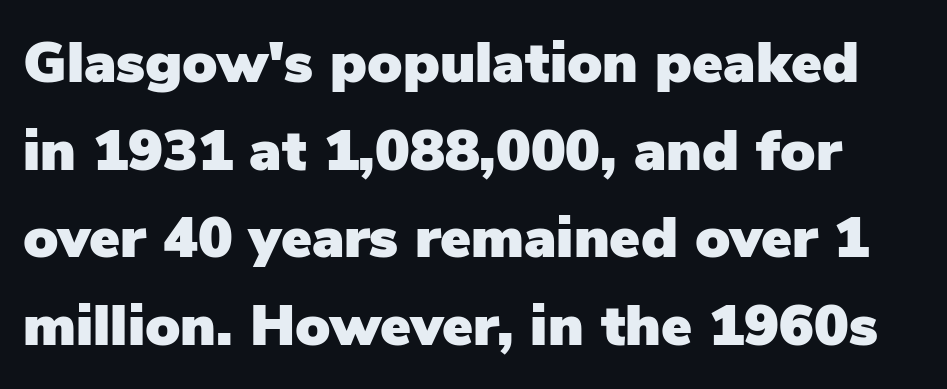
{"serif": "no", "italic": "no", "width": "normal", "stroke_contrast": "low", "x_height": "medium", "monospaced": "no", "underline": "no", "line_spacing": "normal", "line_spacing_ratio": 1.51, "letter_spacing": "normal", "letter_spacing_em": 0.0, "glyph_px": 58}
